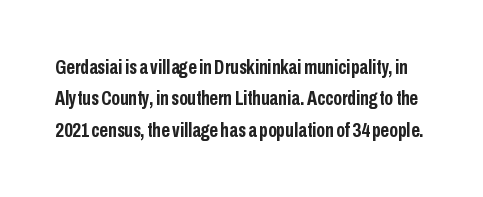
The image shows 21 px bold type, upright; set normal line spacing (1.49x), normal letter spacing, not underlined.
